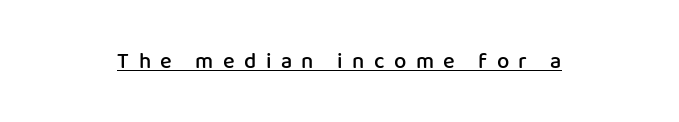
You can see a thin bar hugging the bottom of the glyphs. Italic: no, the glyphs are upright roman. In terms of weight, the rendering is demibold, just under bold. This sample uses expanded letter spacing, leaving extra air between glyphs.
